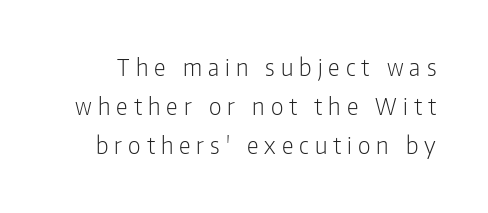
Q: Is the text bold? A: No.
Q: Is the text italic (slanted)? A: No, it is upright.
Q: Is the text underlined? A: No.
Q: Is the spacing between letters normal or unusually wide? A: Unusually wide.
Q: Is the spacing between lines tight, normal or loose? A: Normal.
